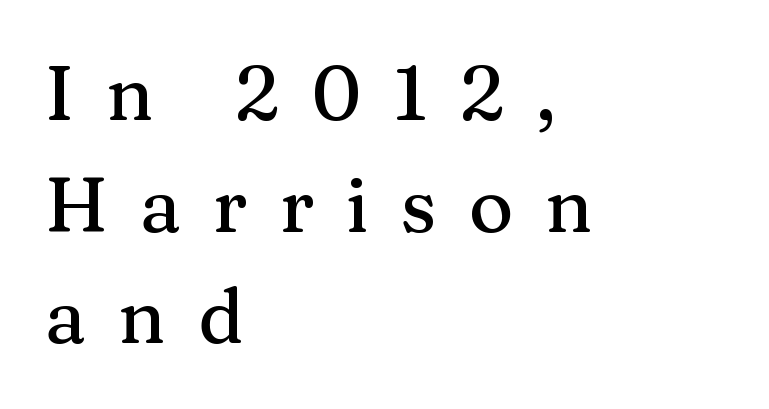
Q: Is the text italic (slanted)? A: No, it is upright.
Q: Is the typeface a serif or a sans-serif typeface? A: Serif.
Q: Is the text underlined? A: No.
Q: How is the paragraph aligned? A: Left-aligned.
Q: Is the spacing between letters normal or unusually wide? A: Unusually wide.
Q: Is the spacing between lines tight, normal or loose? A: Normal.
Q: Width (condensed, normal, or wide)? A: Normal.
Q: Stroke contrast? A: Medium.
Q: x-height? A: Medium.
Q: Monospaced? A: No.
